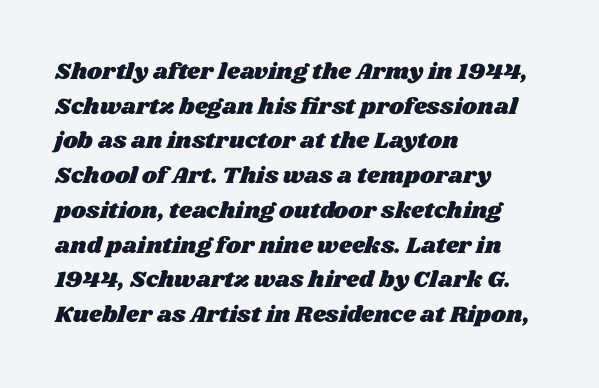
Inter-character spacing is left at the font's built-in metrics. The rendering uses a moderate line-height, typical for paragraphs. Plain, unruled lines of type. The typesetter chose a ragged-right arrangement here.
